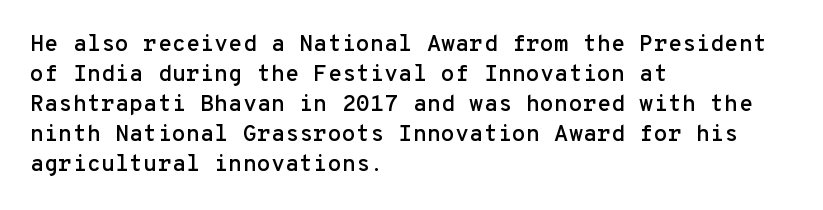
The rendering keeps characters at their native spacing. The string is rendered with underlining switched off. It's the straight-up-and-down kind of type. The paragraph has a hard left edge and a soft right edge. One glance says typical: line gaps are just what's usual.
